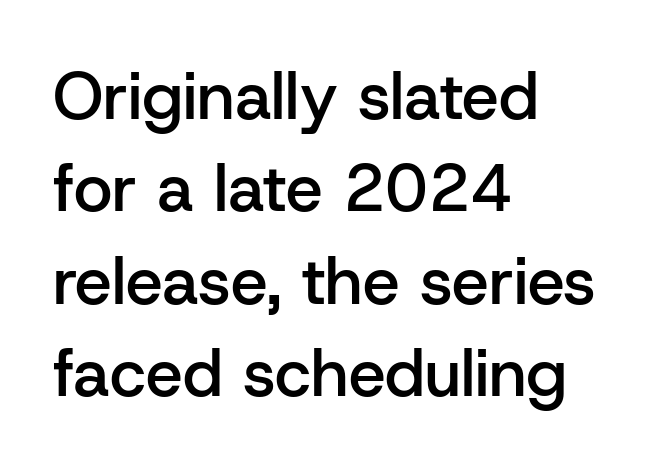
The image shows 66 px semibold sans-serif type, upright; set left-aligned, normal line spacing (1.4x), normal letter spacing, not underlined; low stroke contrast and a medium x-height.
